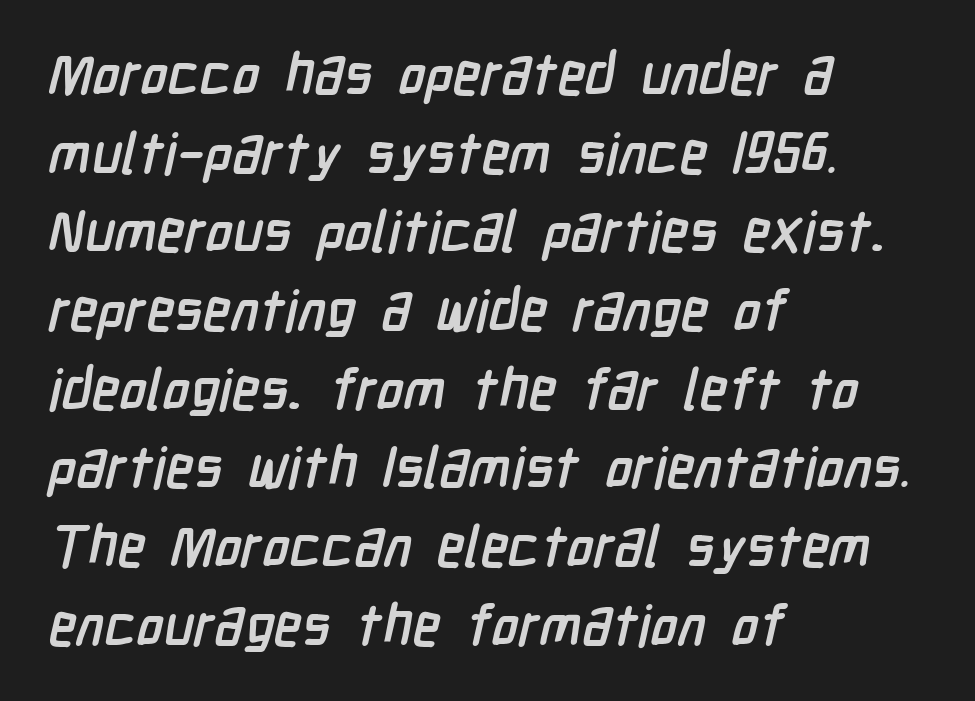
The image shows 57 px semibold, condensed sans-serif type; set left-aligned, normal line spacing (1.38x), normal letter spacing, not underlined; low stroke contrast and a medium x-height.
